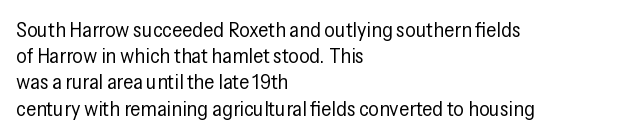
Q: Is the text bold? A: No.
Q: Is the text italic (slanted)? A: No, it is upright.
Q: Is the text underlined? A: No.
Q: How is the paragraph aligned? A: Left-aligned.
Q: Is the spacing between letters normal or unusually wide? A: Normal.
Q: Is the spacing between lines tight, normal or loose? A: Normal.
